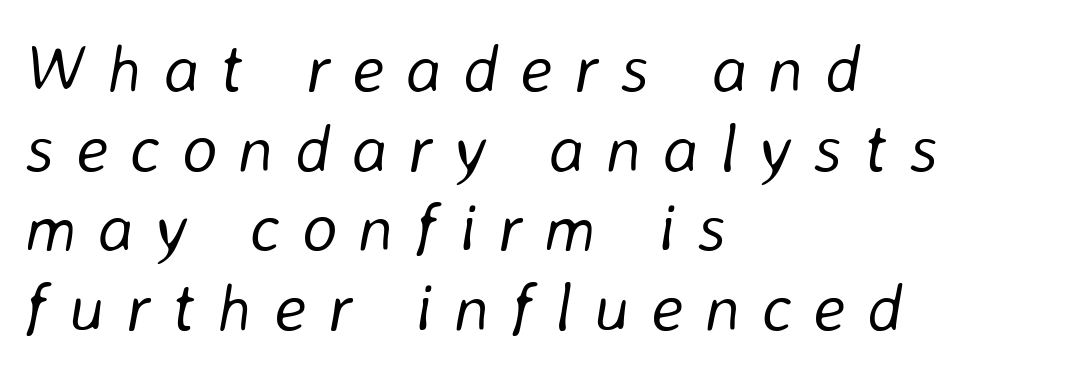
Q: Is the text bold? A: No.
Q: Is the text italic (slanted)? A: Yes, it leans right by about 8 degrees.
Q: Is the text underlined? A: No.
Q: How is the paragraph aligned? A: Left-aligned.
Q: Is the spacing between letters normal or unusually wide? A: Unusually wide.
Q: Width (condensed, normal, or wide)? A: Normal.
Q: Stroke contrast? A: Low.
Q: x-height? A: Medium.
Q: Monospaced? A: No.
